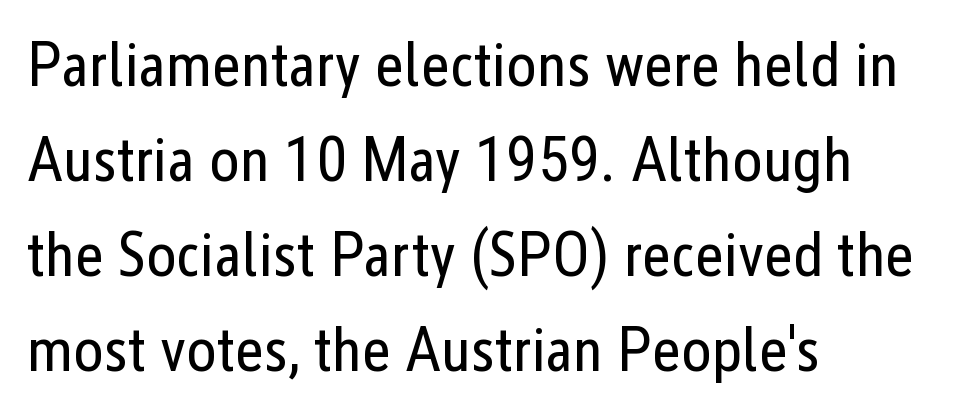
{"serif": "no", "italic": "no", "bold": "no", "weight": "regular", "width": "condensed", "stroke_contrast": "low", "x_height": "medium", "monospaced": "no", "underline": "no", "align": "left", "line_spacing": "normal", "line_spacing_ratio": 1.51, "letter_spacing": "normal", "letter_spacing_em": 0.0, "glyph_px": 63}
